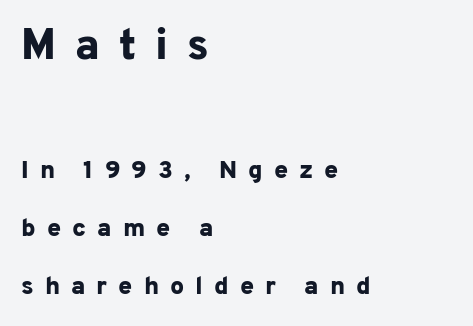
{"serif": "no", "italic": "no", "bold": "yes", "weight": "bold", "width": "normal", "stroke_contrast": "low", "x_height": "medium", "monospaced": "no", "underline": "no", "align": "left", "line_spacing": "loose", "line_spacing_ratio": 2.32, "letter_spacing": "wide", "letter_spacing_em": 0.44, "larger_block": "first", "size_ratio": 1.72, "glyph_px": 43}
